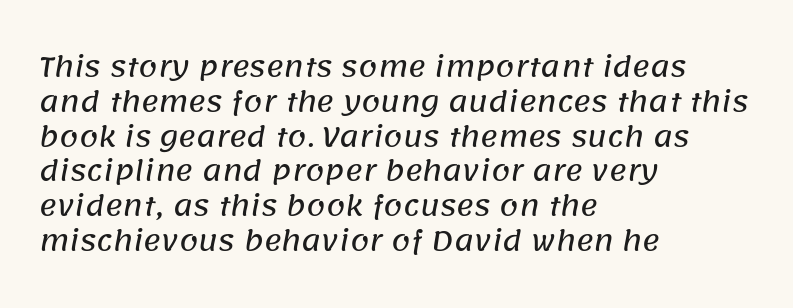
Q: Is the text underlined? A: No.
Q: How is the paragraph aligned? A: Left-aligned.
Q: Is the spacing between letters normal or unusually wide? A: Normal.
Q: Is the spacing between lines tight, normal or loose? A: Normal.
